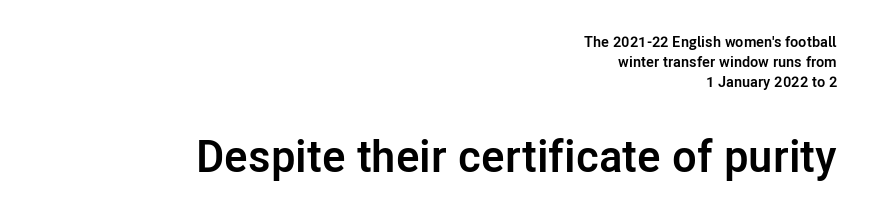
The image shows 45 px semibold sans-serif type, upright; set right-aligned, normal line spacing (1.35x), normal letter spacing, not underlined; the second (bottom) block is 3.0x larger; low stroke contrast and a medium x-height.
